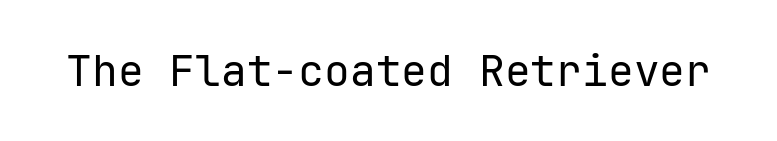
{"serif": "no", "italic": "no", "bold": "no", "weight": "regular", "width": "normal", "stroke_contrast": "low", "x_height": "medium", "monospaced": "yes", "underline": "no", "letter_spacing": "normal", "letter_spacing_em": 0.0, "glyph_px": 43}
